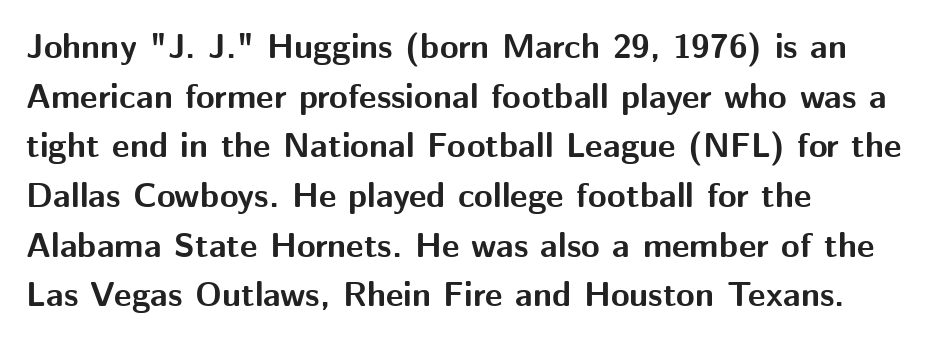
The image shows 34 px bold sans-serif type, upright; set left-aligned, normal line spacing (1.46x), normal letter spacing, not underlined; medium stroke contrast and a medium x-height.
